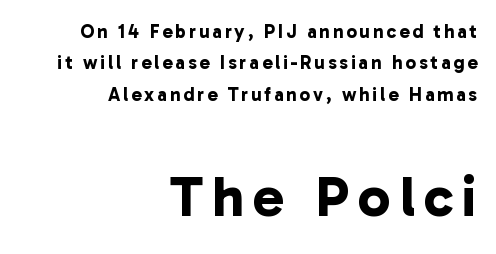
Every letter is thick-stroked: bold, no question. A flush-right, rag-left setting is used for this passage. Varying glyph widths throughout — classic text-font behaviour. Nothing sits at the stroke ends, so this counts as sans-serif. The vertical gap from one line to the next is medium.
